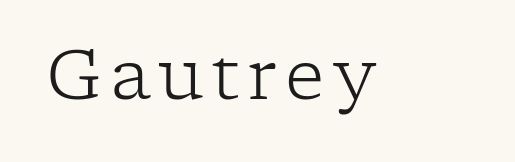
The image shows 69 px light serif type, upright; set not underlined; low stroke contrast and a medium x-height.
